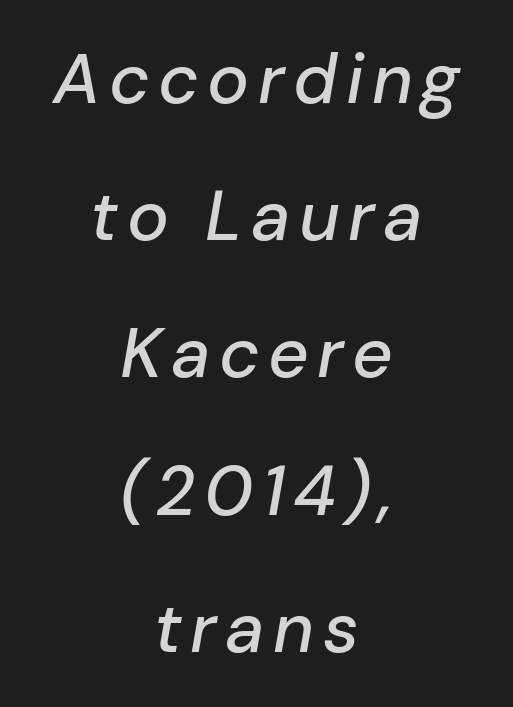
{"italic": "yes", "lean": "right", "slant_degrees": 10, "width": "normal", "stroke_contrast": "low", "x_height": "medium", "monospaced": "no", "underline": "no", "align": "center", "line_spacing": "loose", "line_spacing_ratio": 1.96, "glyph_px": 70}
